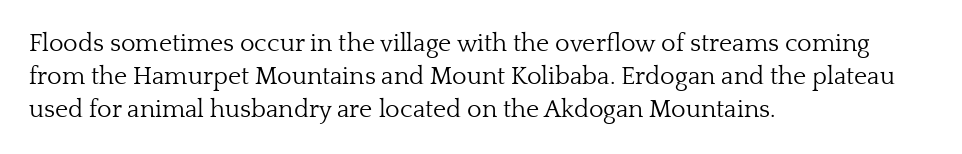
{"italic": "no", "bold": "no", "underline": "no", "align": "left", "line_spacing": "normal", "line_spacing_ratio": 1.33, "letter_spacing": "normal", "letter_spacing_em": 0.0, "glyph_px": 25}
